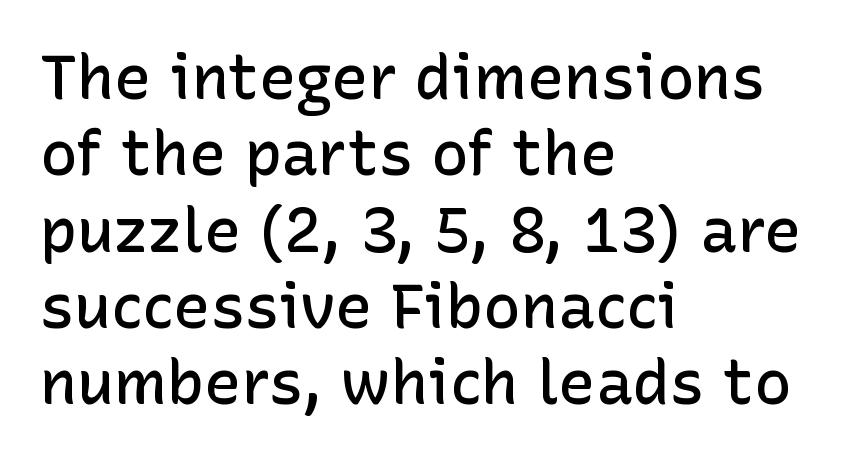
{"serif": "no", "italic": "no", "bold": "semi", "weight": "semibold", "width": "normal", "stroke_contrast": "low", "x_height": "medium", "monospaced": "no", "underline": "no", "align": "left", "line_spacing_ratio": 1.23, "letter_spacing": "normal", "letter_spacing_em": 0.0, "glyph_px": 62}
